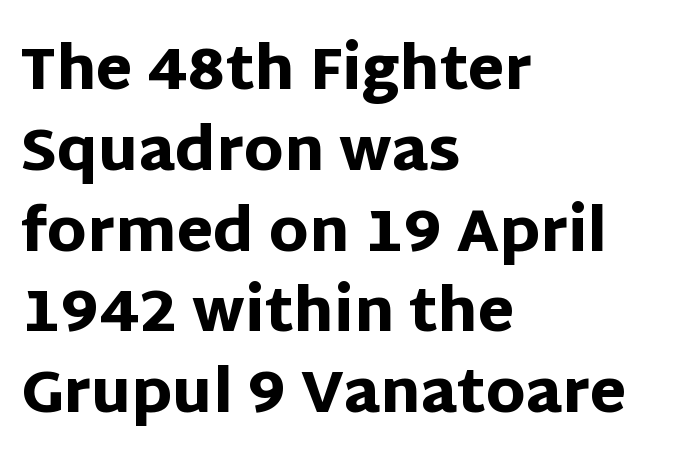
The zone under the glyphs is completely vacant. If you drew a line through each stem, it would be perfectly vertical. How are the letters spaced? Ordinarily, with no added tracking. The typesetter chose a ragged-right arrangement here.
